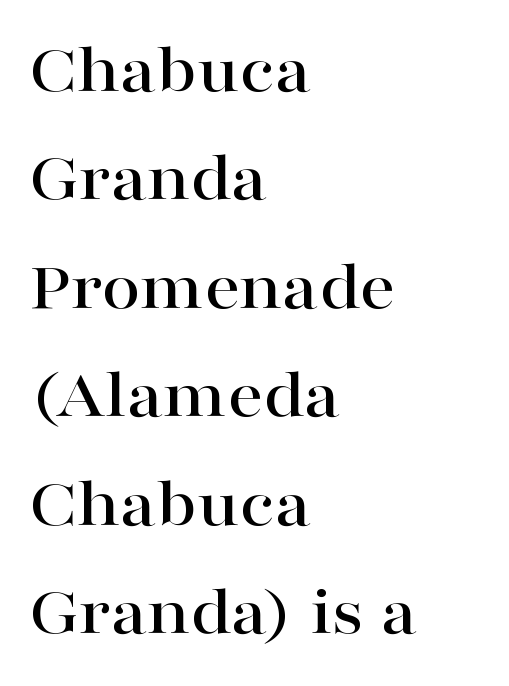
The image shows 70 px wide serif type, upright; set left-aligned, normal line spacing (1.55x), normal letter spacing, not underlined; high stroke contrast and a medium x-height.
